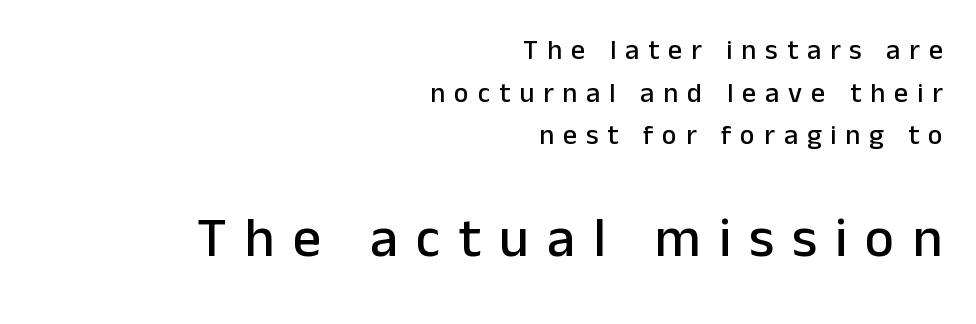
{"serif": "no", "italic": "no", "width": "normal", "stroke_contrast": "low", "x_height": "medium", "monospaced": "no", "underline": "no", "align": "right", "line_spacing": "normal", "line_spacing_ratio": 1.52, "letter_spacing": "wide", "letter_spacing_em": 0.32, "larger_block": "second", "size_ratio": 2.0, "glyph_px": 56}
